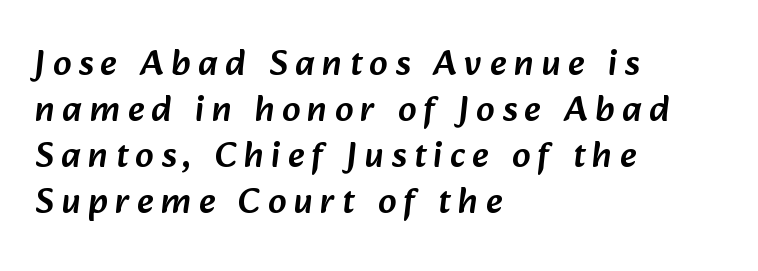
The image shows 36 px sans-serif type; set left-aligned, normal line spacing (1.28x), unusually wide letter spacing (+0.21 em), not underlined; low stroke contrast and a medium x-height.
